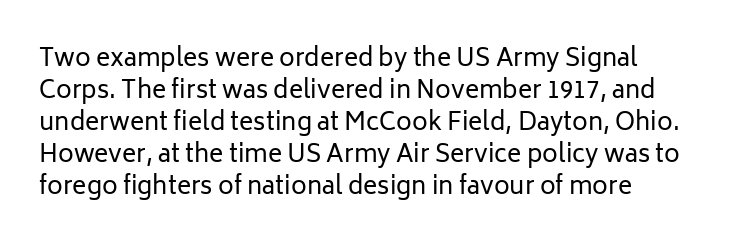
Each stroke keeps to a modest, everyday thickness or less. The lettering stays uniformly vertical, giving the passage a roman look. Vertically, the passage feels balanced, rows spaced as you'd expect. Only glyphs here, with clear space below each row. The line texture is even and compact thanks to regular tracking.
